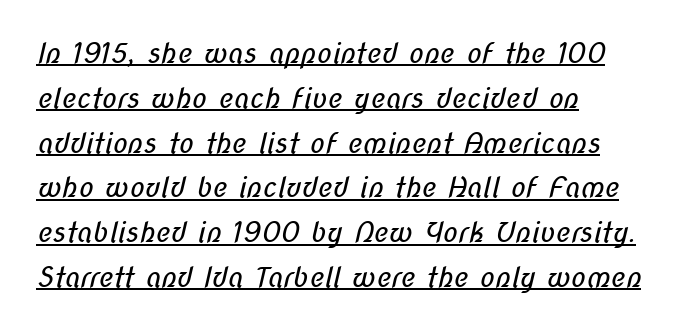
Q: Is the text bold? A: No.
Q: Is the typeface a serif or a sans-serif typeface? A: Sans-serif.
Q: Is the text underlined? A: Yes.
Q: How is the paragraph aligned? A: Left-aligned.
Q: Is the spacing between letters normal or unusually wide? A: Normal.
Q: Is the spacing between lines tight, normal or loose? A: Normal.
Q: Width (condensed, normal, or wide)? A: Condensed.
Q: Stroke contrast? A: Low.
Q: x-height? A: Medium.
Q: Monospaced? A: No.
